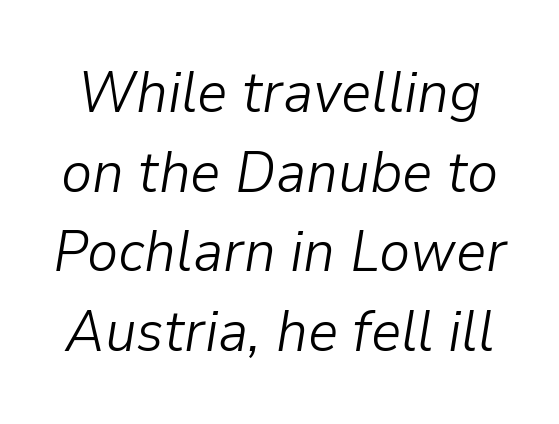
{"italic": "yes", "lean": "right", "slant_degrees": 9, "bold": "no", "weight": "light", "width": "normal", "stroke_contrast": "low", "x_height": "medium", "monospaced": "no", "underline": "no", "line_spacing": "normal", "line_spacing_ratio": 1.35, "letter_spacing": "normal", "letter_spacing_em": 0.0, "glyph_px": 59}
